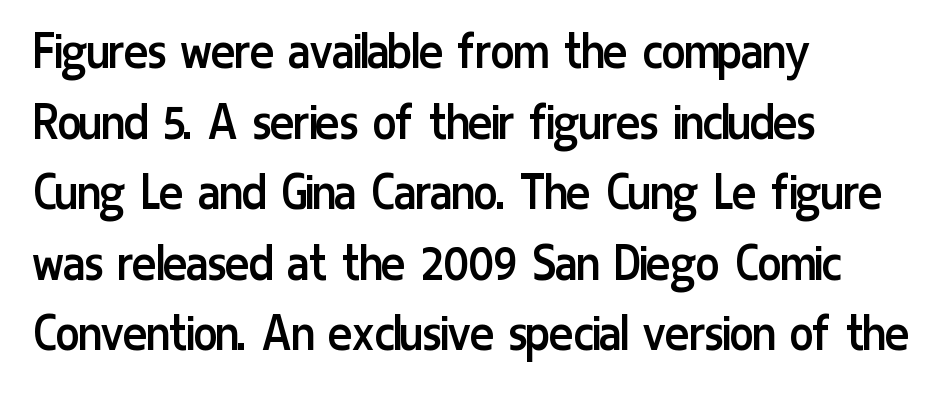
{"serif": "no", "italic": "no", "bold": "no", "weight": "regular", "width": "condensed", "stroke_contrast": "low", "x_height": "medium", "monospaced": "no", "underline": "no", "align": "left", "line_spacing": "normal", "line_spacing_ratio": 1.26, "letter_spacing": "normal", "letter_spacing_em": 0.0, "glyph_px": 56}
